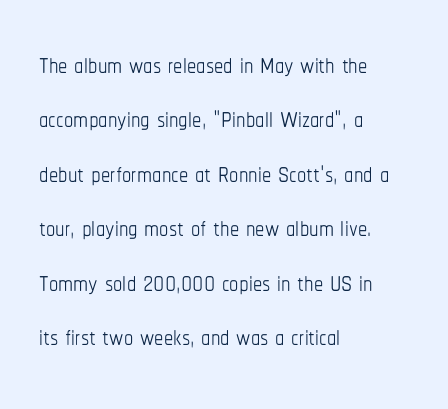
{"italic": "no", "bold": "no", "weight": "thin", "width": "condensed", "stroke_contrast": "low", "x_height": "medium", "monospaced": "no", "underline": "no", "align": "left", "line_spacing": "normal", "line_spacing_ratio": 1.47, "letter_spacing": "normal", "letter_spacing_em": 0.0, "glyph_px": 37}
